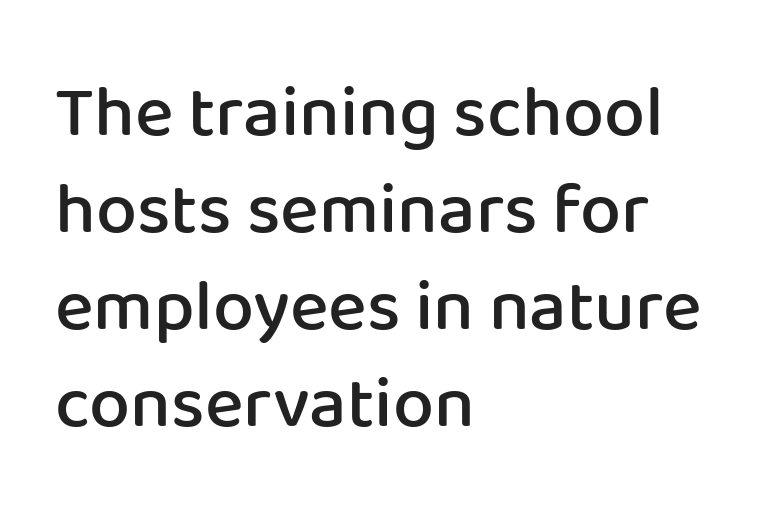
The image shows 73 px semibold sans-serif type, upright; set left-aligned, normal line spacing (1.33x), normal letter spacing, not underlined; low stroke contrast and a medium x-height.
